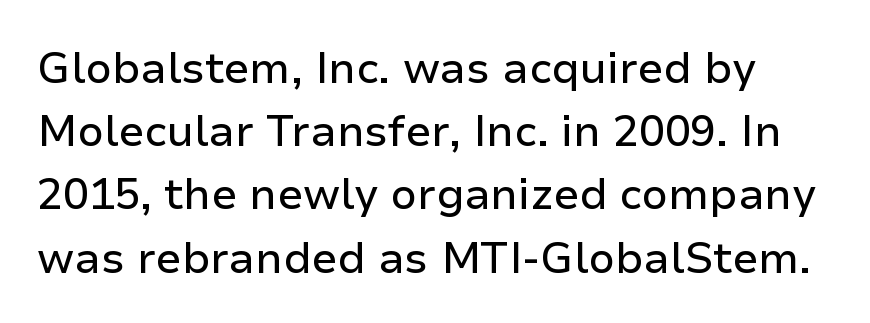
The image shows 43 px sans-serif type, upright; set normal line spacing (1.47x), normal letter spacing, not underlined; low stroke contrast and a medium x-height.
